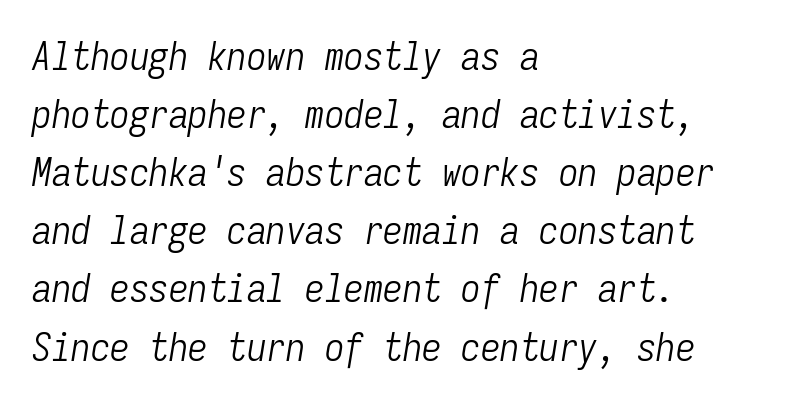
The image shows 39 px light, condensed type, italic (leaning right), monospaced; set left-aligned, normal line spacing (1.49x), normal letter spacing, not underlined; low stroke contrast and a medium x-height.
